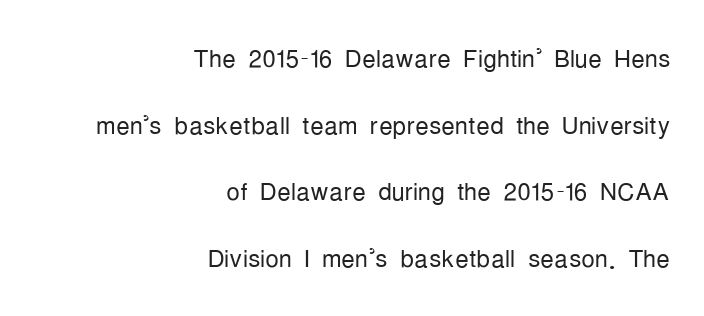
{"serif": "no", "italic": "no", "bold": "no", "weight": "light", "width": "condensed", "stroke_contrast": "low", "x_height": "medium", "monospaced": "no", "underline": "no", "align": "right", "line_spacing": "loose", "line_spacing_ratio": 1.96, "letter_spacing": "normal", "letter_spacing_em": 0.0, "glyph_px": 34}
